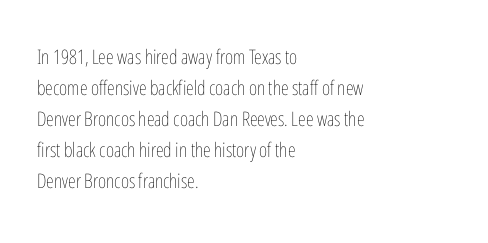
The image shows 20 px text type, upright; set left-aligned, normal line spacing (1.55x), normal letter spacing, not underlined.
